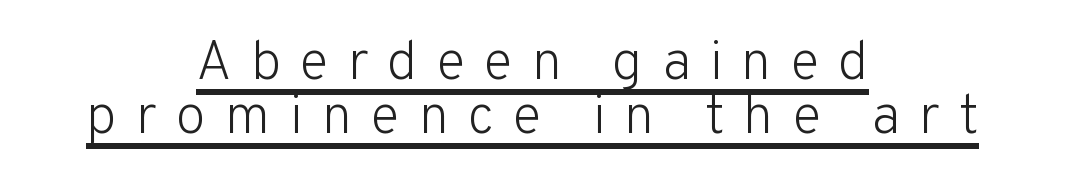
The image shows 55 px light sans-serif type, upright; set centered, tight line spacing (0.98x), unusually wide letter spacing (+0.34 em), underlined; low stroke contrast and a medium x-height.
